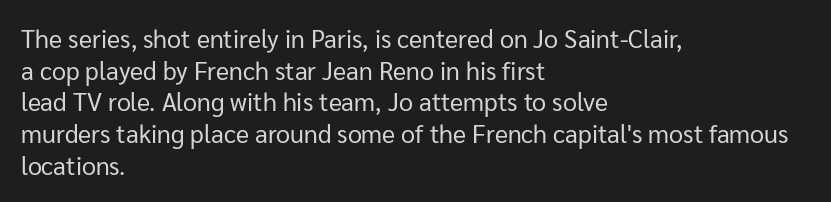
Q: Is the text bold? A: No.
Q: Is the text italic (slanted)? A: No, it is upright.
Q: Is the text underlined? A: No.
Q: How is the paragraph aligned? A: Left-aligned.
Q: Is the spacing between letters normal or unusually wide? A: Normal.
Q: Is the spacing between lines tight, normal or loose? A: Normal.
